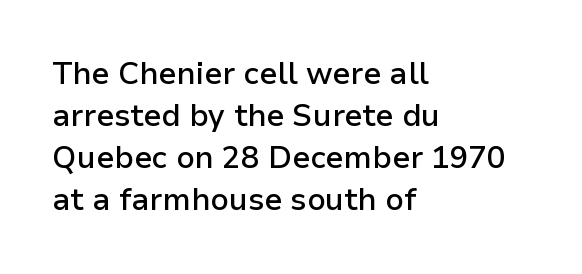
{"serif": "no", "italic": "no", "bold": "semi", "weight": "semibold", "width": "normal", "stroke_contrast": "low", "x_height": "medium", "monospaced": "no", "underline": "no", "align": "left", "line_spacing": "normal", "line_spacing_ratio": 1.36, "letter_spacing": "normal", "letter_spacing_em": 0.0, "glyph_px": 31}
